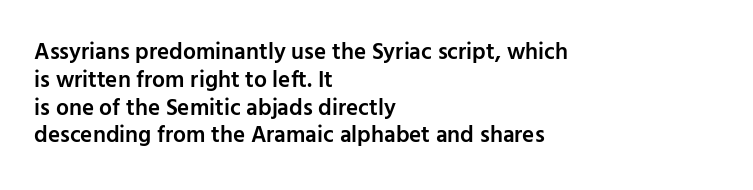
The letters stand straight up with perfectly vertical stems. Standard letterfit; no display-style spreading of the glyphs. Leftover space on each line is placed entirely after the last word. Look at the stroke-to-counter ratio: somewhat heavy, a semibold. Beneath every word, the page is bare.
